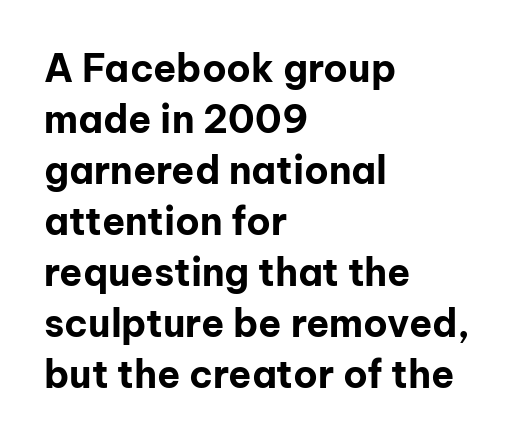
The text was rendered using a sans face with plain stroke endings. The lines sit at an ordinary, default distance from one another. Glance below the letters and you will spot only blank space. Its strokes are broad and dark, the hallmark of bold type.
